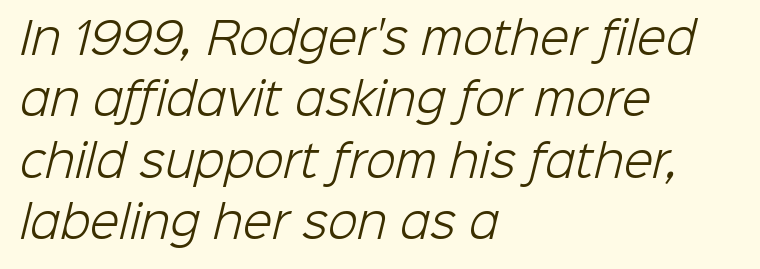
Q: Is the text bold? A: No.
Q: Is the typeface a serif or a sans-serif typeface? A: Sans-serif.
Q: Is the text underlined? A: No.
Q: How is the paragraph aligned? A: Left-aligned.
Q: Is the spacing between letters normal or unusually wide? A: Normal.
Q: Is the spacing between lines tight, normal or loose? A: Normal.
Q: Width (condensed, normal, or wide)? A: Normal.
Q: Stroke contrast? A: Low.
Q: x-height? A: Medium.
Q: Monospaced? A: No.
